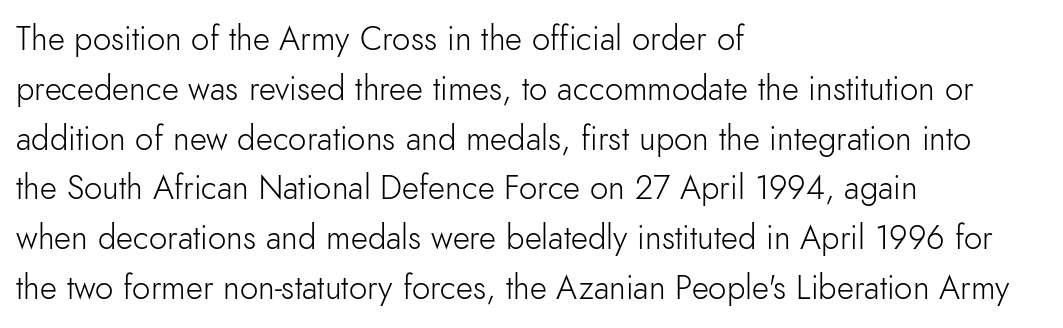
The image shows 33 px light sans-serif type, upright; set left-aligned, normal line spacing (1.51x), normal letter spacing, not underlined; low stroke contrast and a small x-height.
